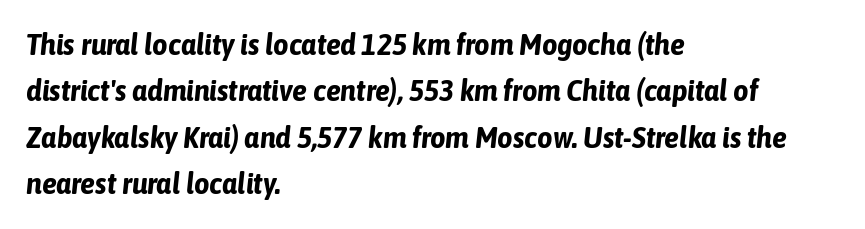
Q: Is the text bold? A: Yes.
Q: Is the text italic (slanted)? A: Yes, it leans right by about 6 degrees.
Q: Is the text underlined? A: No.
Q: How is the paragraph aligned? A: Left-aligned.
Q: Is the spacing between letters normal or unusually wide? A: Normal.
Q: Is the spacing between lines tight, normal or loose? A: Normal.
Q: Width (condensed, normal, or wide)? A: Condensed.
Q: Stroke contrast? A: Low.
Q: x-height? A: Medium.
Q: Monospaced? A: No.
